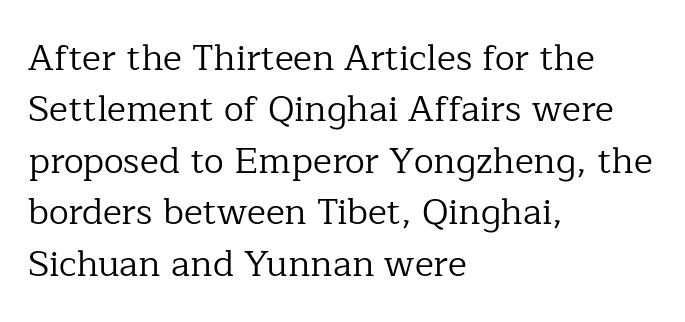
{"serif": "yes", "italic": "no", "bold": "no", "weight": "regular", "width": "normal", "stroke_contrast": "low", "x_height": "medium", "monospaced": "no", "underline": "no", "align": "left", "line_spacing": "normal", "line_spacing_ratio": 1.43, "letter_spacing": "normal", "letter_spacing_em": 0.0, "glyph_px": 36}
